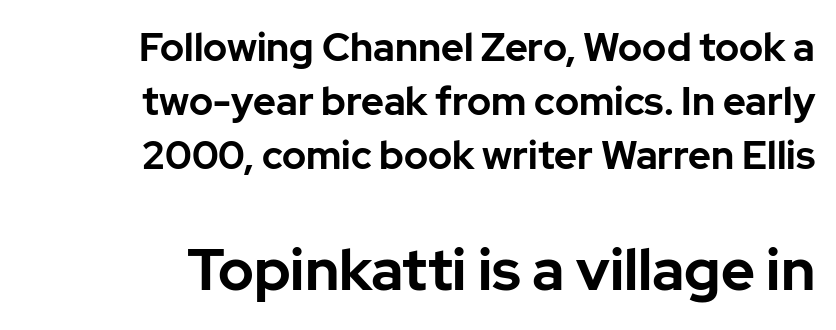
Q: Is the text bold? A: Yes.
Q: Is the text italic (slanted)? A: No, it is upright.
Q: Is the typeface a serif or a sans-serif typeface? A: Sans-serif.
Q: Is the text underlined? A: No.
Q: How is the paragraph aligned? A: Right-aligned.
Q: Is the spacing between letters normal or unusually wide? A: Normal.
Q: Is the spacing between lines tight, normal or loose? A: Normal.
Q: Which block of text is set in a larger size, the first (top) or the second (bottom)? A: The second (bottom) one.
Q: Width (condensed, normal, or wide)? A: Normal.
Q: Stroke contrast? A: Low.
Q: x-height? A: Medium.
Q: Monospaced? A: No.
